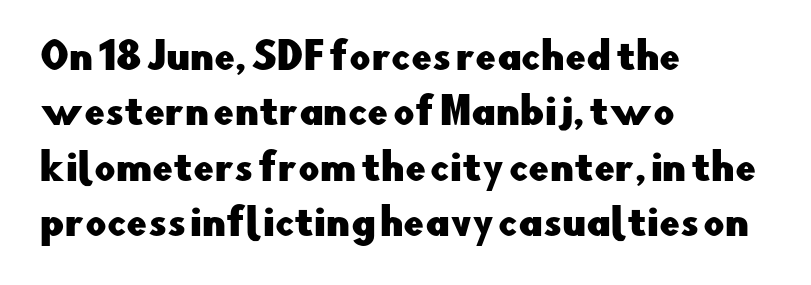
The image shows 37 px sans-serif type, upright; set left-aligned, normal line spacing (1.5x), normal letter spacing, not underlined; low stroke contrast and a small x-height.
